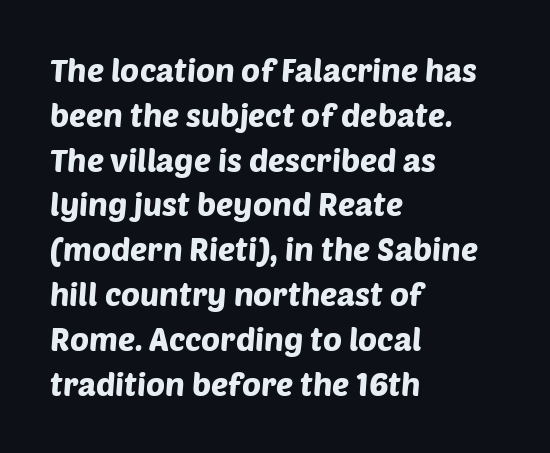
The image shows 32 px sans-serif type; set left-aligned, normal line spacing (1.4x), normal letter spacing, not underlined; low stroke contrast and a large x-height.
